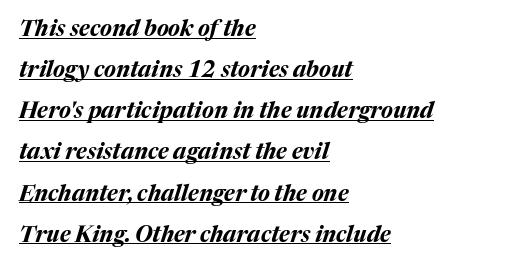
Q: Is the text bold? A: Yes.
Q: Is the text italic (slanted)? A: Yes, it leans right by about 17 degrees.
Q: Is the text underlined? A: Yes.
Q: How is the paragraph aligned? A: Left-aligned.
Q: Is the spacing between letters normal or unusually wide? A: Normal.
